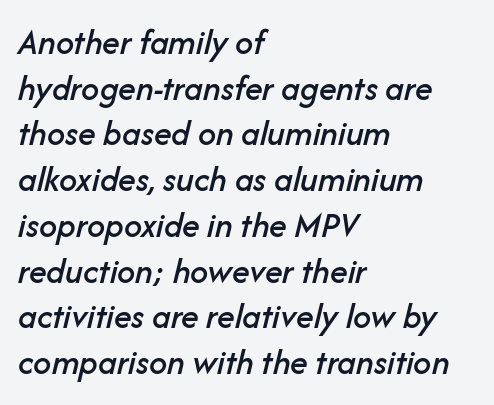
Q: Is the text italic (slanted)? A: Yes, it leans right by about 14 degrees.
Q: Is the text underlined? A: No.
Q: How is the paragraph aligned? A: Left-aligned.
Q: Is the spacing between letters normal or unusually wide? A: Normal.
Q: Is the spacing between lines tight, normal or loose? A: Normal.
Q: Width (condensed, normal, or wide)? A: Normal.
Q: Stroke contrast? A: Low.
Q: x-height? A: Medium.
Q: Monospaced? A: No.
